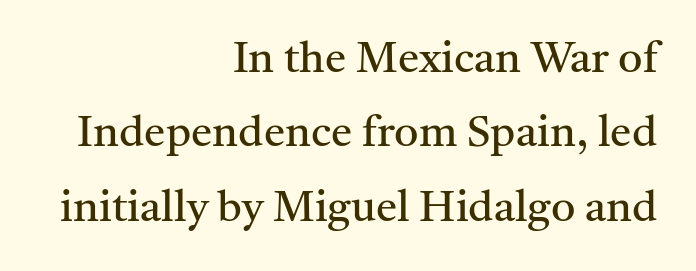
{"serif": "yes", "italic": "no", "bold": "no", "weight": "regular", "width": "normal", "stroke_contrast": "medium", "x_height": "medium", "monospaced": "no", "underline": "no", "align": "right", "line_spacing_ratio": 1.73, "letter_spacing": "normal", "letter_spacing_em": 0.0, "glyph_px": 43}
